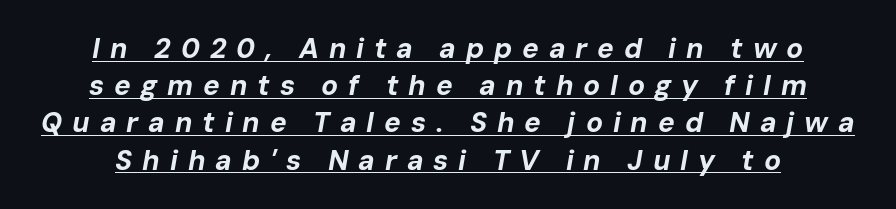
The image shows 28 px bold type, italic (leaning right); set normal line spacing (1.33x), unusually wide letter spacing (+0.35 em), underlined; low stroke contrast and a medium x-height.
